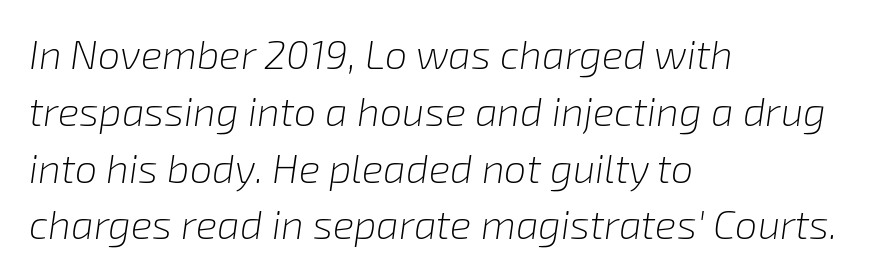
In terms of letterspacing, this is plain default setting. Slant detected: the letters are inclined. The zone under the glyphs is completely vacant. Reading down the column, the eye jumps a familiar distance to each next line. The face used here is proportionally spaced, like ordinary book or web type. The weight tops out at a normal text grade.
